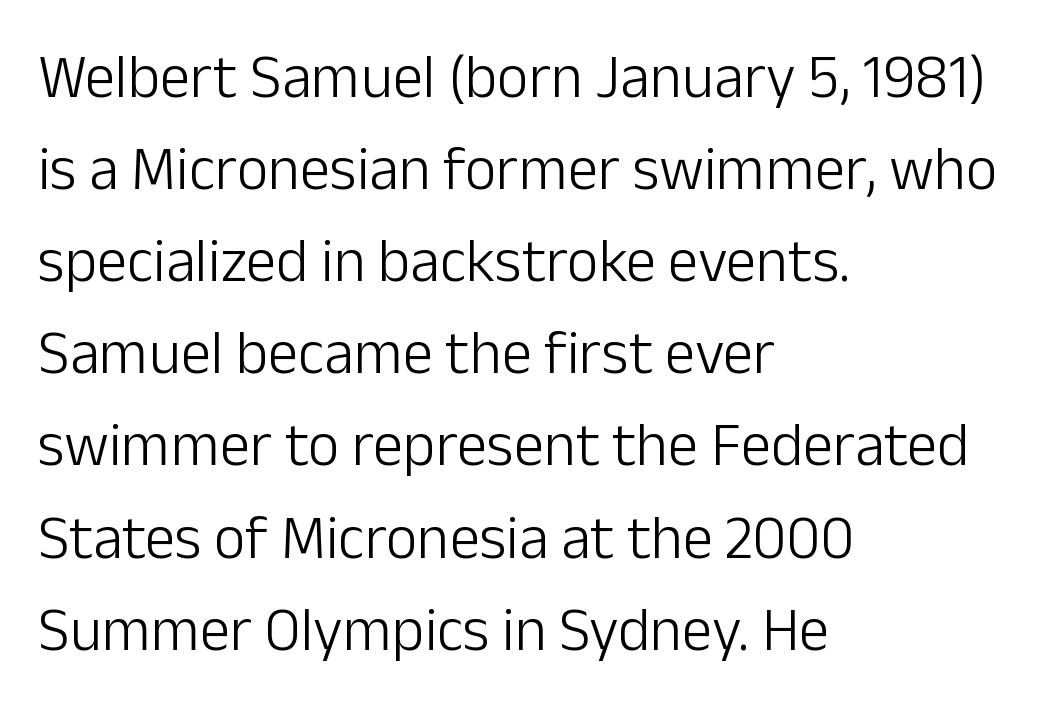
{"serif": "no", "italic": "no", "bold": "no", "weight": "light", "width": "normal", "stroke_contrast": "low", "x_height": "medium", "monospaced": "no", "underline": "no", "align": "left", "line_spacing": "normal", "line_spacing_ratio": 1.51, "letter_spacing": "normal", "letter_spacing_em": 0.0, "glyph_px": 61}
